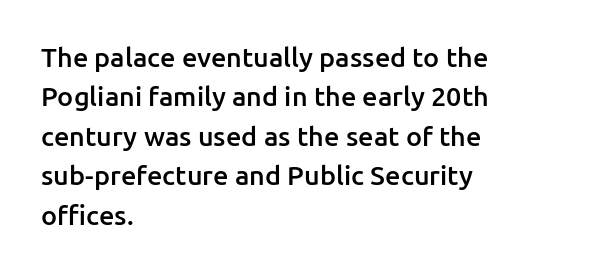
Q: Is the text bold? A: Semi-bold.
Q: Is the text italic (slanted)? A: No, it is upright.
Q: Is the text underlined? A: No.
Q: How is the paragraph aligned? A: Left-aligned.
Q: Is the spacing between letters normal or unusually wide? A: Normal.
Q: Is the spacing between lines tight, normal or loose? A: Normal.
